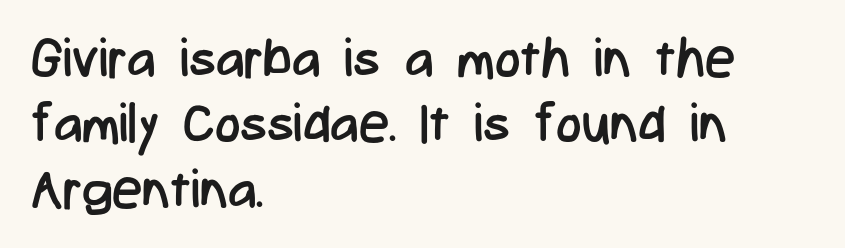
Teacher's note: observe the even left margin — that is flush-left alignment. This is not heavy type; no bold has been used. Serifs: no, the terminals of the letterforms are clean. When letters stand straight like this, we call the style roman or upright. The baseline area is clear.
